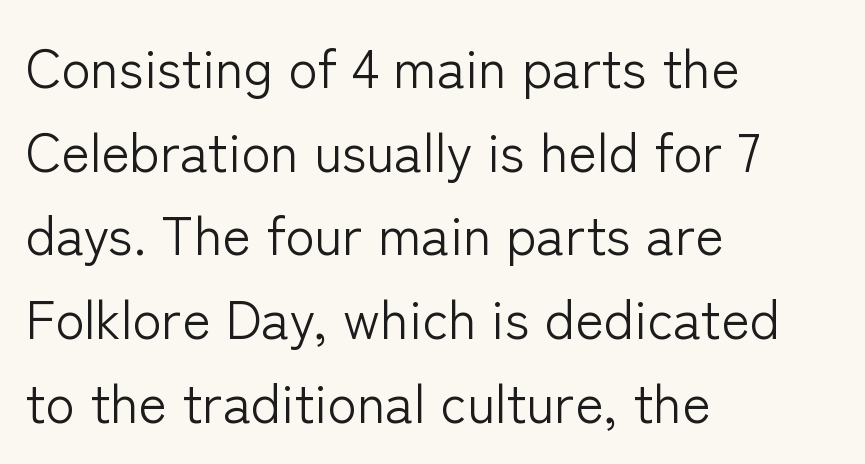
The image shows 54 px light sans-serif type, upright; set left-aligned, normal line spacing (1.55x), normal letter spacing, not underlined; low stroke contrast and a medium x-height.
